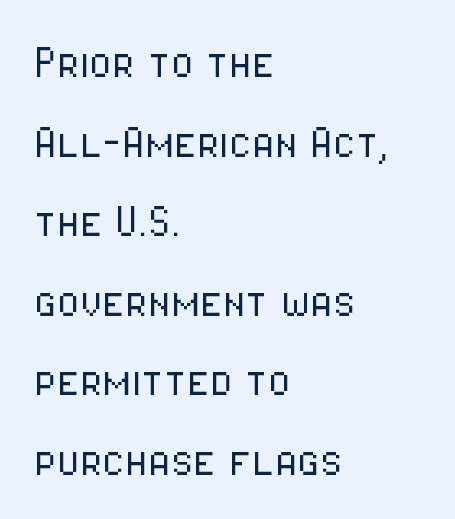
The image shows 52 px light, condensed sans-serif type, upright; set left-aligned, normal line spacing (1.53x), normal letter spacing, not underlined; low stroke contrast and a medium x-height.
